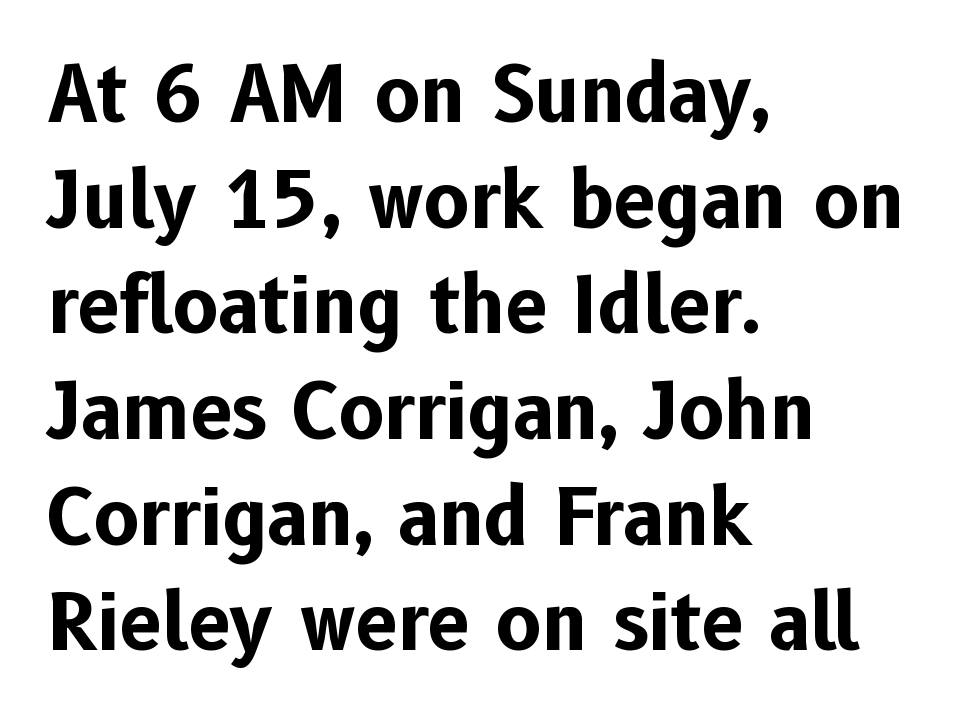
{"serif": "no", "italic": "no", "bold": "yes", "weight": "bold", "width": "normal", "stroke_contrast": "low", "x_height": "medium", "monospaced": "no", "underline": "no", "align": "left", "line_spacing": "normal", "line_spacing_ratio": 1.39, "letter_spacing": "normal", "letter_spacing_em": 0.0, "glyph_px": 76}
